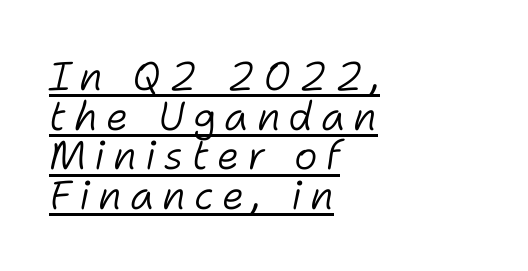
The image shows 40 px light type, italic (leaning right); set left-aligned, tight line spacing (0.99x), unusually wide letter spacing (+0.2 em), underlined; low stroke contrast and a medium x-height.
